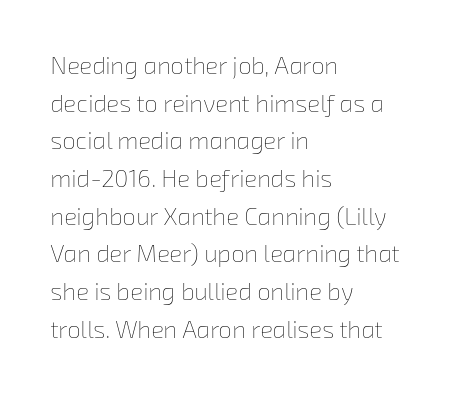
The image shows 24 px text type; set left-aligned, normal line spacing (1.57x), normal letter spacing, not underlined.
